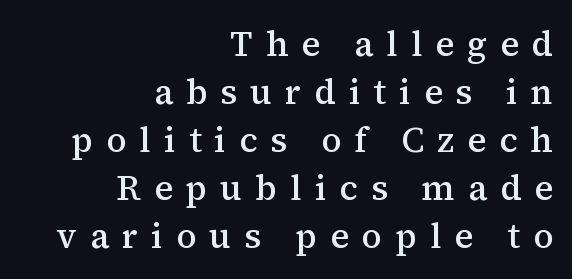
{"serif": "yes", "italic": "no", "bold": "semi", "weight": "semibold", "width": "normal", "stroke_contrast": "medium", "x_height": "medium", "monospaced": "no", "underline": "no", "align": "right", "line_spacing": "normal", "line_spacing_ratio": 1.37, "letter_spacing": "wide", "letter_spacing_em": 0.37, "glyph_px": 35}
